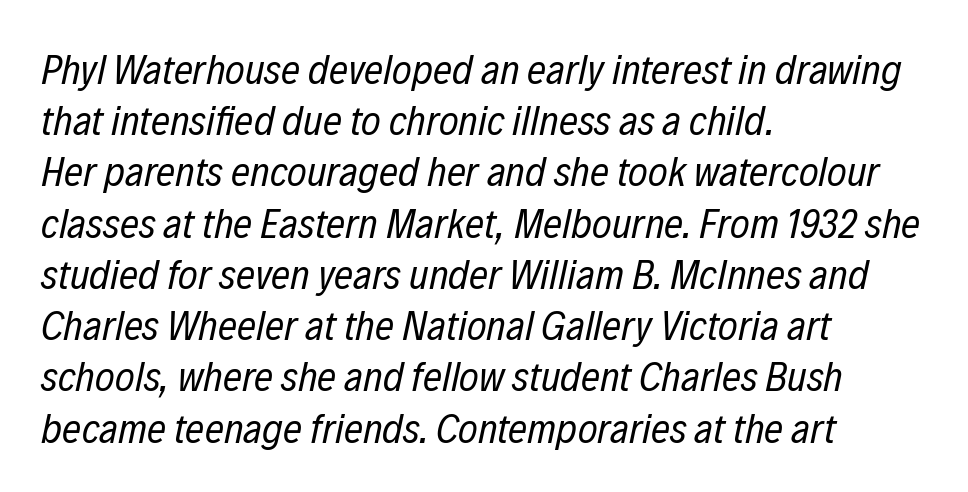
In terms of posture, this sample is oblique. Weight: in the light-to-regular range. The letters advance in unequal steps, a hallmark of proportional type. Tracking here is standard; glyphs follow each other at the usual distance. These lines are set flush left with a ragged right edge.
